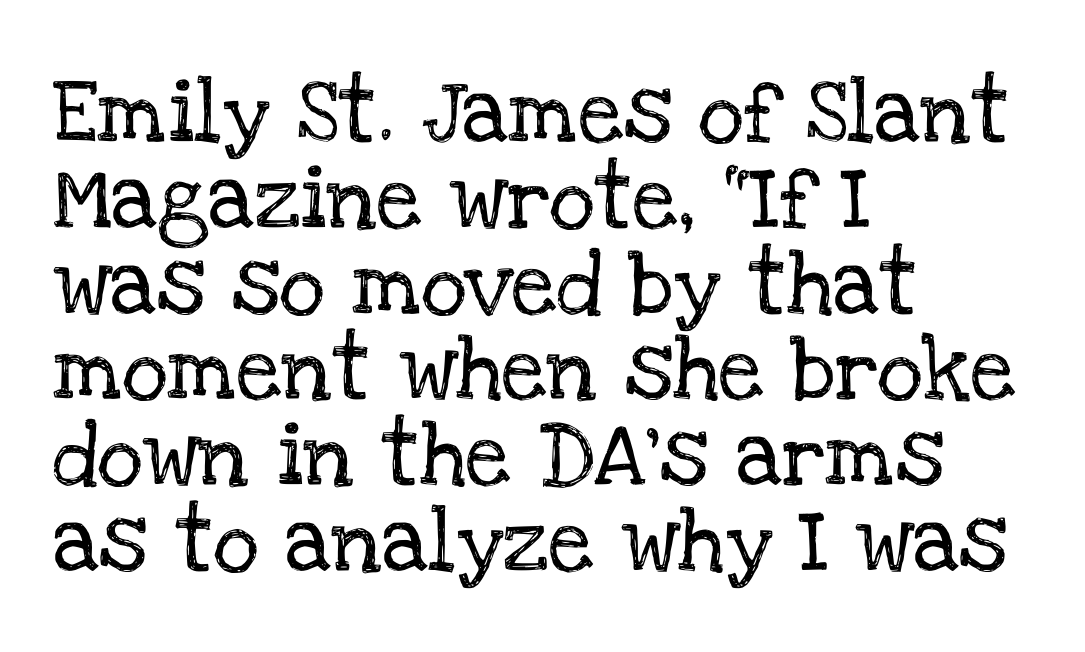
Q: Is the text italic (slanted)? A: No, it is upright.
Q: Is the typeface a serif or a sans-serif typeface? A: Serif.
Q: Is the text underlined? A: No.
Q: How is the paragraph aligned? A: Left-aligned.
Q: Is the spacing between letters normal or unusually wide? A: Normal.
Q: Is the spacing between lines tight, normal or loose? A: Normal.
Q: Width (condensed, normal, or wide)? A: Normal.
Q: Stroke contrast? A: Low.
Q: x-height? A: Large.
Q: Monospaced? A: No.
